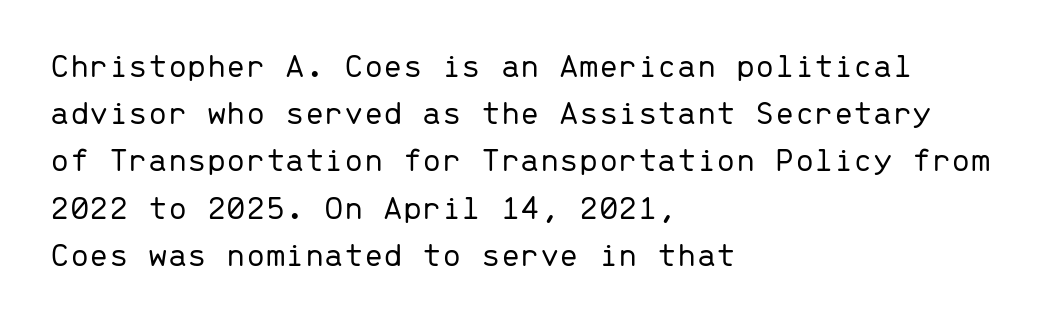
{"serif": "no", "italic": "no", "bold": "no", "weight": "light", "width": "normal", "stroke_contrast": "low", "x_height": "medium", "monospaced": "yes", "underline": "no", "align": "left", "line_spacing": "normal", "line_spacing_ratio": 1.35, "letter_spacing": "normal", "letter_spacing_em": 0.0, "glyph_px": 35}
